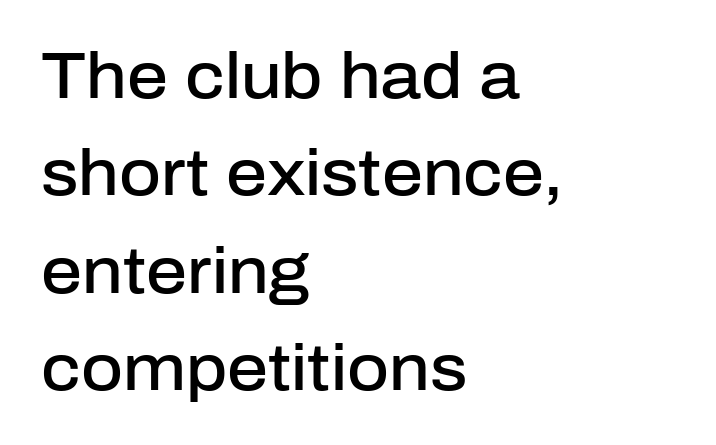
The image shows 64 px semibold sans-serif type, upright; set left-aligned, normal line spacing (1.52x), normal letter spacing, not underlined; low stroke contrast and a medium x-height.
